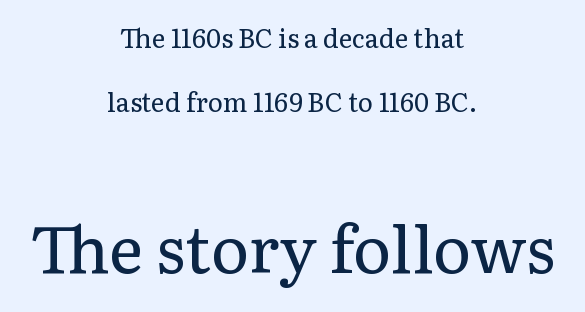
The image shows 65 px regular-weight serif type, upright; set centered, loose line spacing (2.45x), normal letter spacing, not underlined; the second (bottom) block is 2.5x larger; low stroke contrast and a medium x-height.
